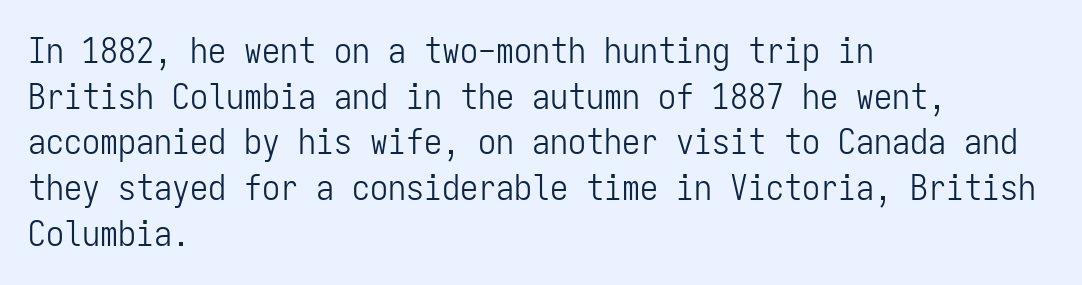
The image shows 36 px light, condensed sans-serif type, upright, monospaced; set left-aligned, normal line spacing (1.27x), normal letter spacing, not underlined; low stroke contrast and a medium x-height.
